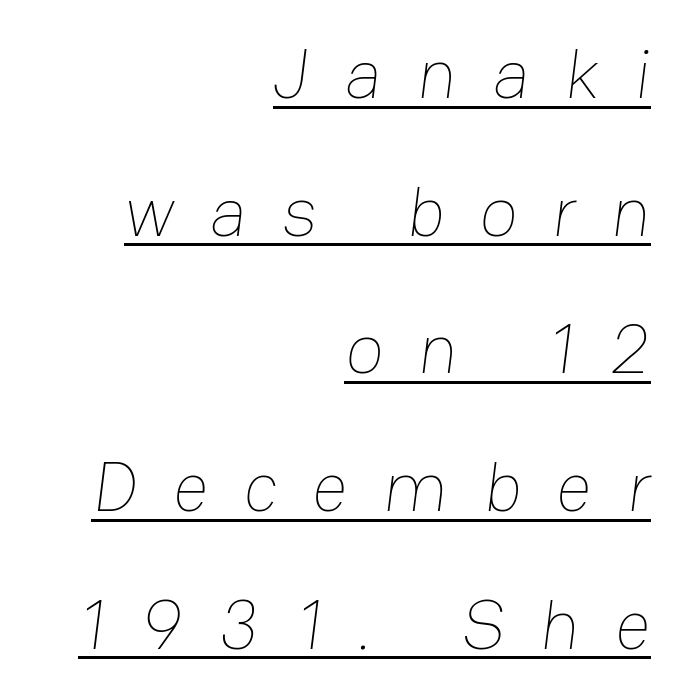
This sample trades compactness for vertical openness between lines. The gaps between neighbouring characters are conspicuously large. Character widths vary here, with narrow letters taking less room than wide ones. Short and long lines alike share a common ending point at right. Decoration check: the copy is underlined.
